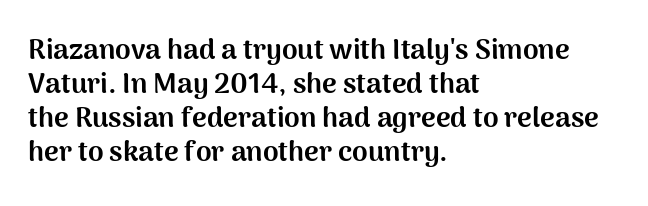
Here the designer chose a conventional face with non-uniform glyph widths. Observe the ordinary spacing: letters are neighbours, not strangers. Which margin do the lines hug? The left one — the right edge is uneven. The passage shown is emphatically bold. It's the straight-up-and-down kind of type. Check where the strokes stop: nothing finishes them off — pure sans.
